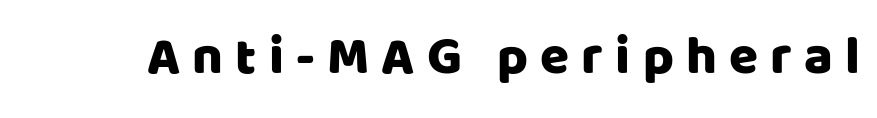
The image shows 53 px sans-serif type, upright; set unusually wide letter spacing (+0.23 em), not underlined; low stroke contrast and a large x-height.
